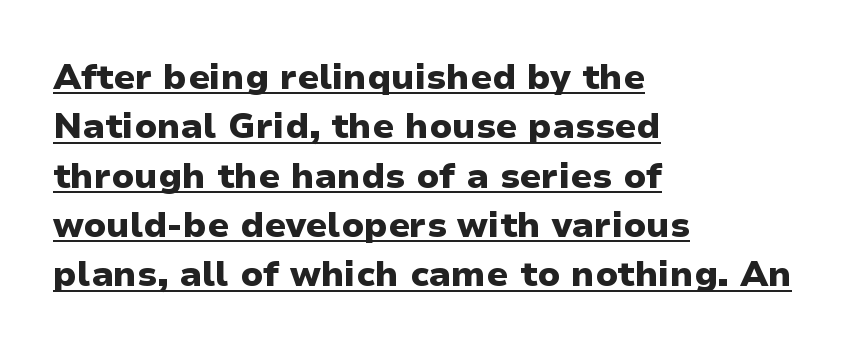
Compared with an ordinary text face, these strokes are far heavier — a full bold. Reading down the column, the eye jumps a familiar distance to each next line. You can tell it's not italic because the verticals are truly vertical. The letters advance in unequal steps, a hallmark of proportional type. The face used here is a sans, in the tradition of grotesques and geometrics.
